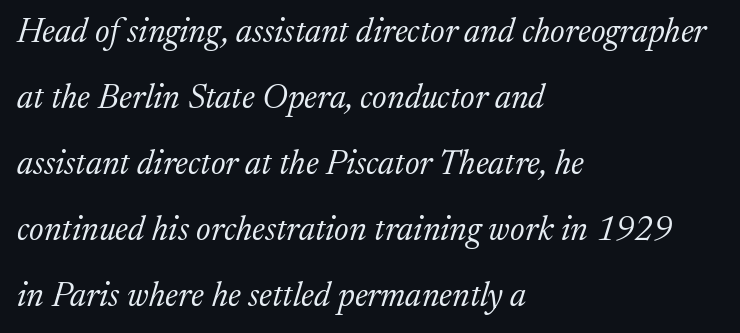
These lines stand farther apart than default settings would place them. Weight class: somewhere from thin through regular. The glyphs in this specimen are seriffed. The line texture is even and compact thanks to regular tracking. Honestly, there is no underline to notice here at all.
